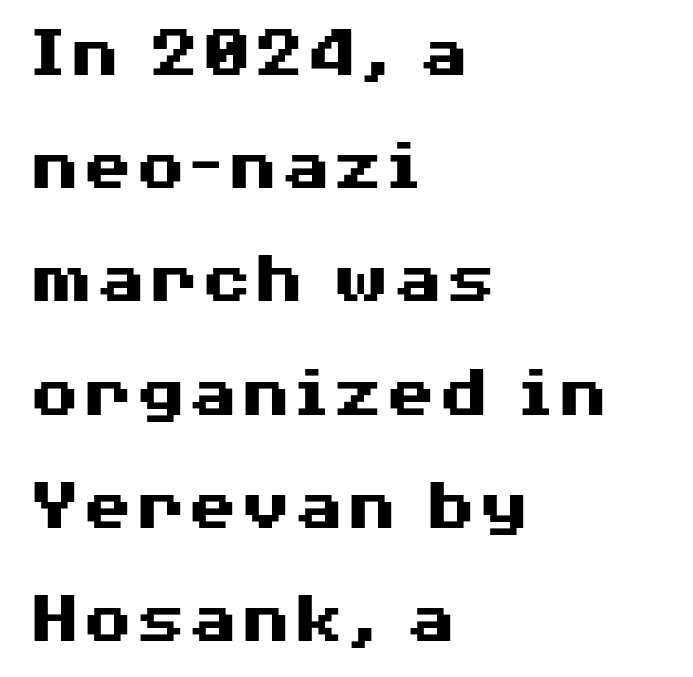
Q: Is the text bold? A: Yes.
Q: Is the text italic (slanted)? A: No, it is upright.
Q: Is the typeface a serif or a sans-serif typeface? A: Sans-serif.
Q: Is the text underlined? A: No.
Q: How is the paragraph aligned? A: Left-aligned.
Q: Is the spacing between letters normal or unusually wide? A: Normal.
Q: Is the spacing between lines tight, normal or loose? A: Normal.
Q: Width (condensed, normal, or wide)? A: Wide.
Q: Stroke contrast? A: Medium.
Q: x-height? A: Medium.
Q: Monospaced? A: No.
